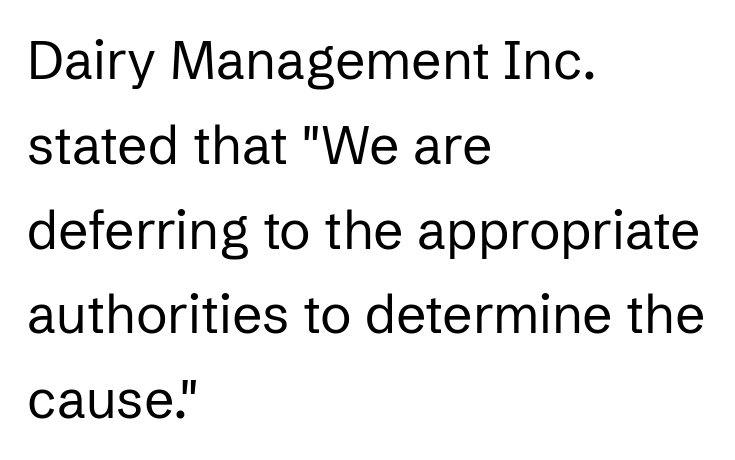
{"serif": "no", "italic": "no", "bold": "no", "weight": "regular", "width": "normal", "stroke_contrast": "low", "x_height": "medium", "monospaced": "no", "underline": "no", "align": "left", "line_spacing": "normal", "line_spacing_ratio": 1.6, "letter_spacing": "normal", "letter_spacing_em": 0.0, "glyph_px": 53}
